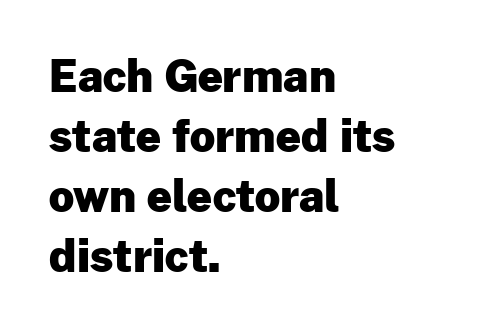
{"serif": "no", "italic": "no", "bold": "yes", "weight": "heavy", "width": "normal", "stroke_contrast": "low", "x_height": "medium", "monospaced": "no", "underline": "no", "align": "left", "line_spacing": "normal", "line_spacing_ratio": 1.36, "letter_spacing": "normal", "letter_spacing_em": 0.0, "glyph_px": 44}
